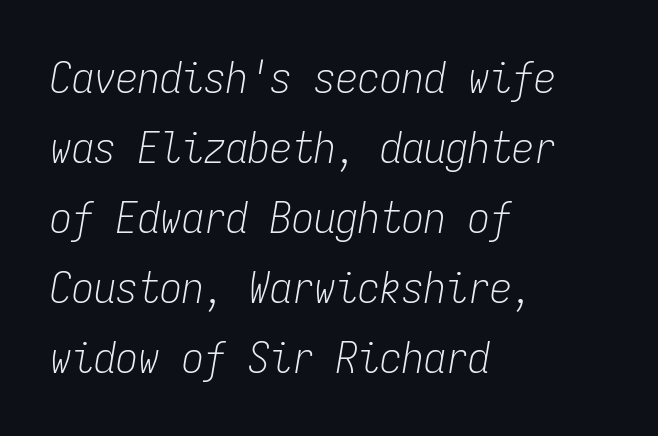
{"italic": "yes", "lean": "right", "slant_degrees": 9, "bold": "no", "weight": "light", "width": "condensed", "stroke_contrast": "low", "x_height": "medium", "monospaced": "yes", "underline": "no", "align": "left", "line_spacing": "normal", "line_spacing_ratio": 1.59, "letter_spacing": "normal", "letter_spacing_em": 0.0, "glyph_px": 44}
